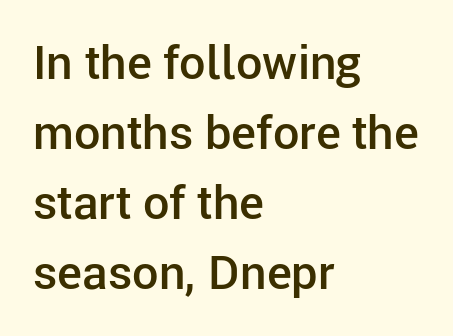
{"serif": "no", "italic": "no", "bold": "semi", "weight": "semibold", "width": "normal", "stroke_contrast": "low", "x_height": "medium", "monospaced": "no", "underline": "no", "align": "left", "line_spacing": "normal", "line_spacing_ratio": 1.49, "letter_spacing": "normal", "letter_spacing_em": 0.0, "glyph_px": 47}
